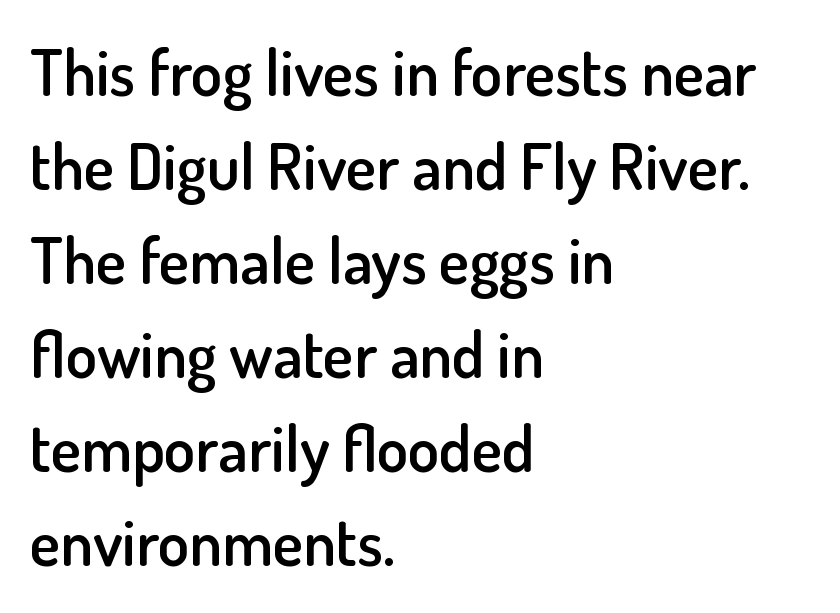
Does the weight exceed regular? Yes, but only to semibold. The lines are quadded left. Has an underline been added? It has not. Letter spacing: default. The face used here is a sans, in the tradition of grotesques and geometrics.
